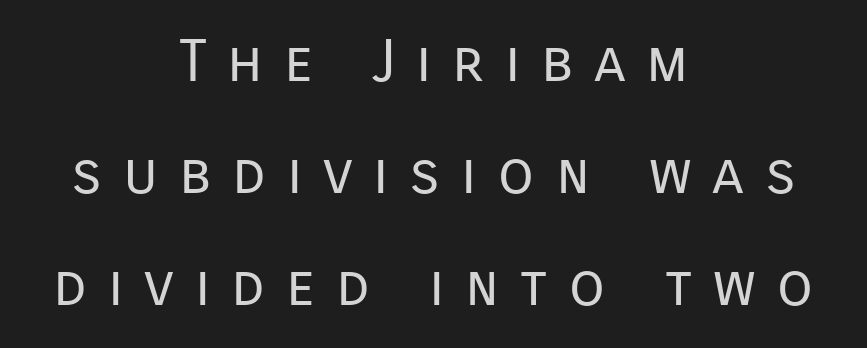
Q: Is the text bold? A: No.
Q: Is the text italic (slanted)? A: No, it is upright.
Q: Is the typeface a serif or a sans-serif typeface? A: Sans-serif.
Q: Is the text underlined? A: No.
Q: How is the paragraph aligned? A: Centered.
Q: Is the spacing between letters normal or unusually wide? A: Unusually wide.
Q: Is the spacing between lines tight, normal or loose? A: Loose.
Q: Width (condensed, normal, or wide)? A: Normal.
Q: Stroke contrast? A: Low.
Q: x-height? A: Medium.
Q: Monospaced? A: No.
